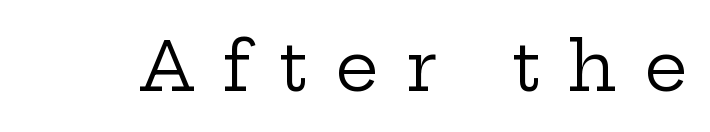
The image shows 68 px regular-weight, wide serif type, upright; set unusually wide letter spacing (+0.4 em), not underlined; low stroke contrast and a medium x-height.
